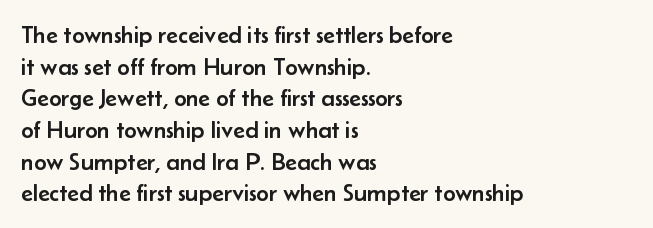
The letterforms sit shoulder to shoulder at normal distance. In terms of leading, this rendering sits right in the middle. The rendering anchors every line to the left-hand side. Style check: upright.
